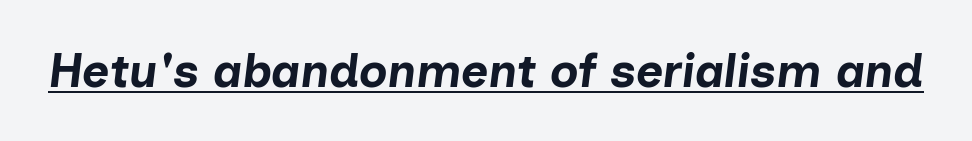
{"italic": "yes", "lean": "right", "slant_degrees": 7, "bold": "yes", "weight": "bold", "width": "normal", "stroke_contrast": "low", "x_height": "medium", "monospaced": "no", "underline": "yes", "letter_spacing": "normal", "letter_spacing_em": 0.0, "glyph_px": 47}
